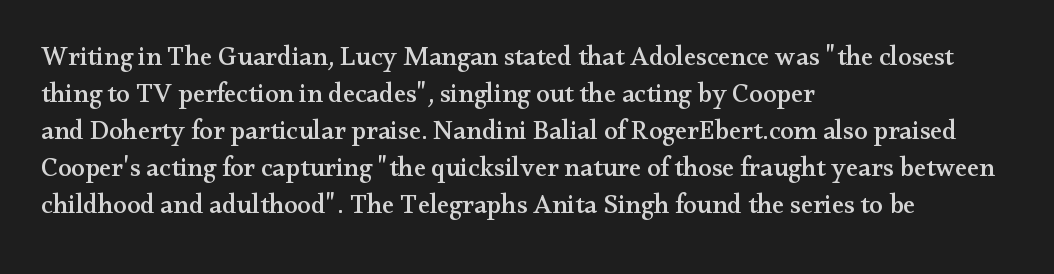
The image shows 27 px text type, upright; set left-aligned, normal line spacing (1.37x), normal letter spacing, not underlined.
